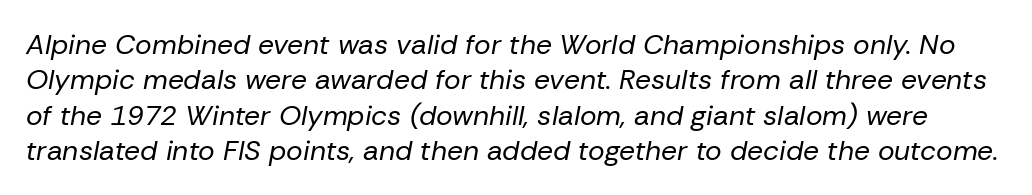
Any mark beneath the type? The region is blank. Summary of weight: not heavy and not bold. The rendering uses natural spacing where letterforms have individual widths. Nothing unusual about the tracking: characters are spaced as the font intends. The lines sit at an ordinary, default distance from one another.
